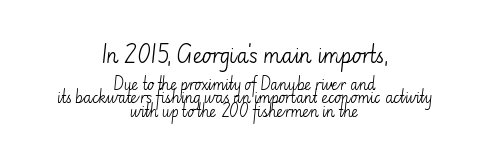
Words appear dense and cohesive because spacing is normal. The designer dialed line spacing down below the default. The typesetter chose a symmetrical, centered arrangement here.
